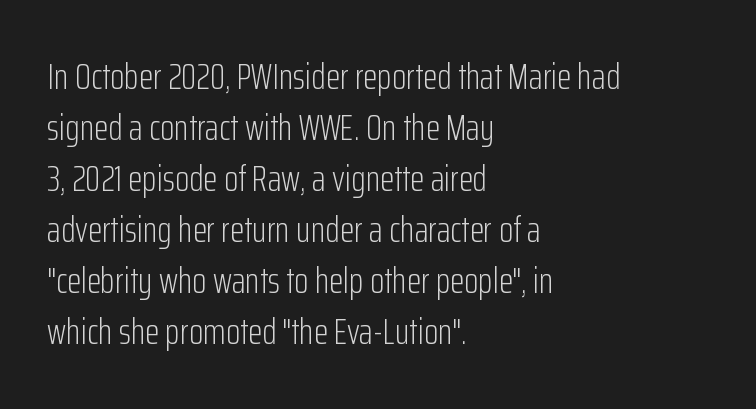
Bare-footed words on every line. Nope, not italic — everything's standing straight. The line texture is even and compact thanks to regular tracking. The block of text has a typical density, with ordinary space between rows. To sum up the face: it is a sans, with no serifs. Horizontal alignment here is leftward, the default for most running prose.
